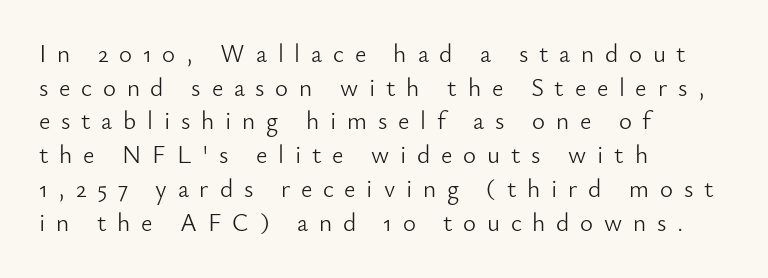
Q: Is the text bold? A: No.
Q: Is the text italic (slanted)? A: No, it is upright.
Q: Is the text underlined? A: No.
Q: How is the paragraph aligned? A: Left-aligned.
Q: Is the spacing between letters normal or unusually wide? A: Unusually wide.
Q: Is the spacing between lines tight, normal or loose? A: Normal.
